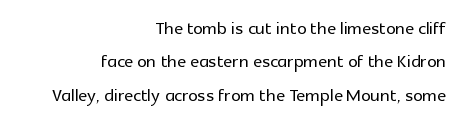
The lines sit at an ordinary, default distance from one another. These lines are set flush right with a ragged left edge. These lines were composed using upright roman letters. Plain, unruled lines of type.
